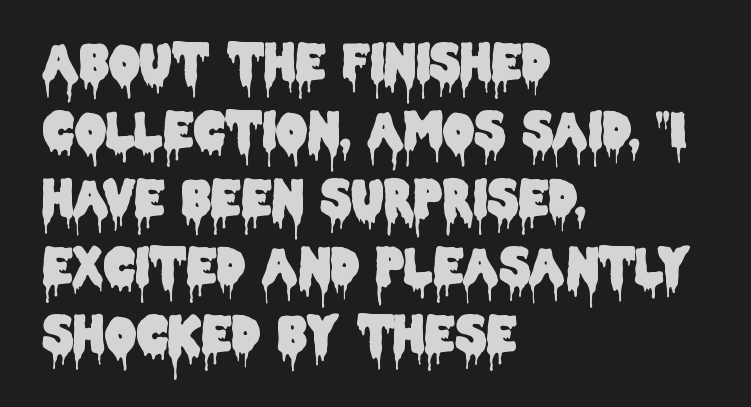
{"serif": "no", "italic": "no", "width": "condensed", "stroke_contrast": "low", "x_height": "large", "monospaced": "no", "underline": "no", "align": "left", "line_spacing": "normal", "line_spacing_ratio": 1.39, "letter_spacing": "normal", "letter_spacing_em": 0.0, "glyph_px": 49}
